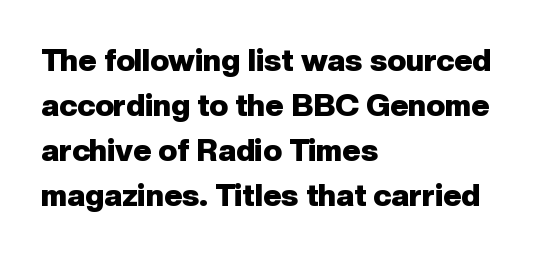
The specimen omits any rule beneath the text block's lines. Its strokes are broad and dark, the hallmark of bold type. Typeset ragged right — the left edge is the straight one. The letters advance in unequal steps, a hallmark of proportional type.
